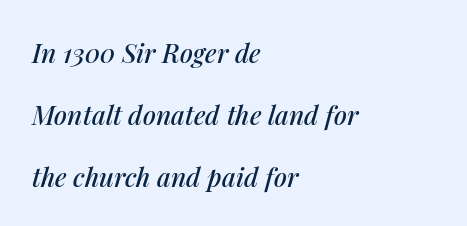
The image shows 26 px text type, italic (leaning right); set left-aligned, loose line spacing (2.38x), normal letter spacing, not underlined.
